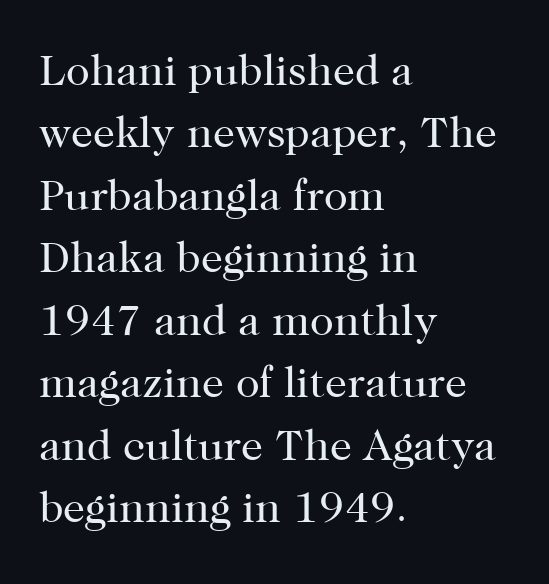
The image shows 44 px regular-weight serif type, upright; set left-aligned, normal line spacing (1.42x), normal letter spacing, not underlined; high stroke contrast and a medium x-height.
